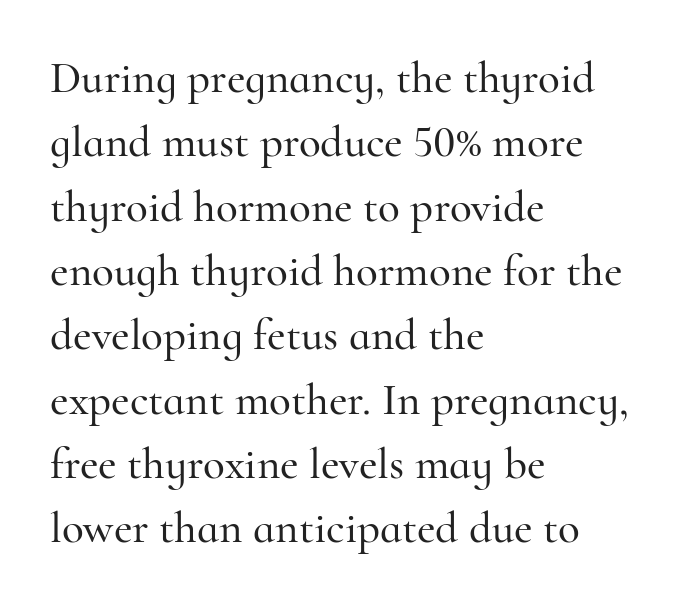
Q: Is the text italic (slanted)? A: No, it is upright.
Q: Is the typeface a serif or a sans-serif typeface? A: Serif.
Q: Is the text underlined? A: No.
Q: How is the paragraph aligned? A: Left-aligned.
Q: Is the spacing between letters normal or unusually wide? A: Normal.
Q: Is the spacing between lines tight, normal or loose? A: Normal.
Q: Width (condensed, normal, or wide)? A: Normal.
Q: Stroke contrast? A: High.
Q: x-height? A: Small.
Q: Monospaced? A: No.
